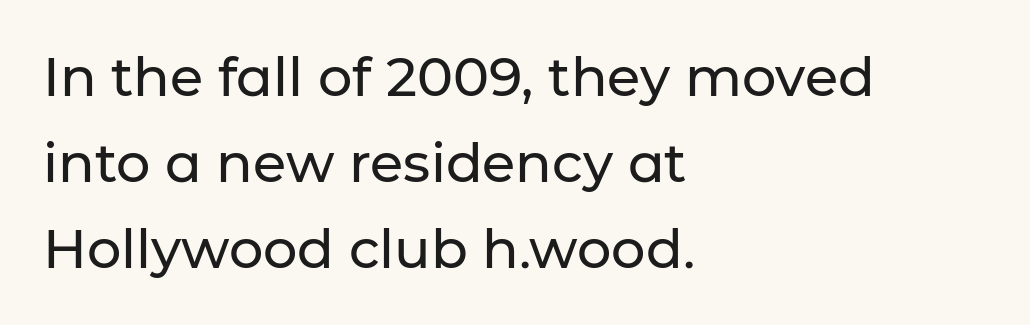
{"serif": "no", "italic": "no", "width": "normal", "stroke_contrast": "low", "x_height": "medium", "monospaced": "no", "underline": "no", "align": "left", "line_spacing": "normal", "line_spacing_ratio": 1.59, "letter_spacing": "normal", "letter_spacing_em": 0.0, "glyph_px": 54}
